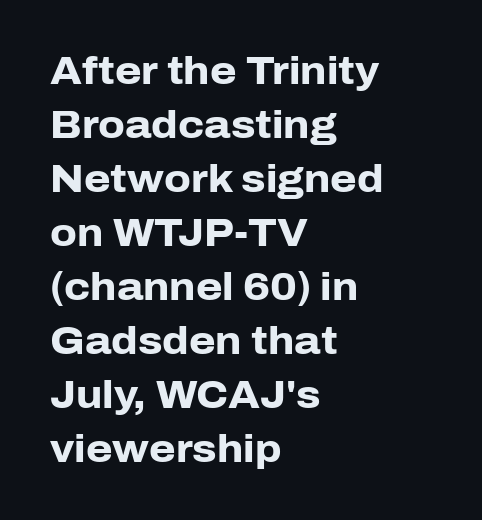
Q: Is the text bold? A: Yes.
Q: Is the text italic (slanted)? A: No, it is upright.
Q: Is the typeface a serif or a sans-serif typeface? A: Sans-serif.
Q: Is the text underlined? A: No.
Q: How is the paragraph aligned? A: Left-aligned.
Q: Is the spacing between letters normal or unusually wide? A: Normal.
Q: Is the spacing between lines tight, normal or loose? A: Normal.
Q: Width (condensed, normal, or wide)? A: Normal.
Q: Stroke contrast? A: Low.
Q: x-height? A: Medium.
Q: Monospaced? A: No.
